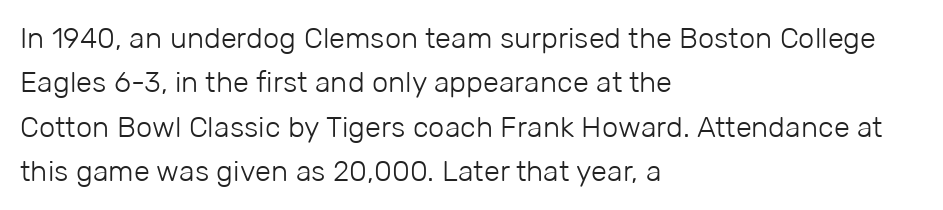
Characters remain perfectly vertical along every line. What kind of face is this? One without serifs — a sans. Short note: letters normally spaced. Nothing heavy about these letters — not bold at all.
